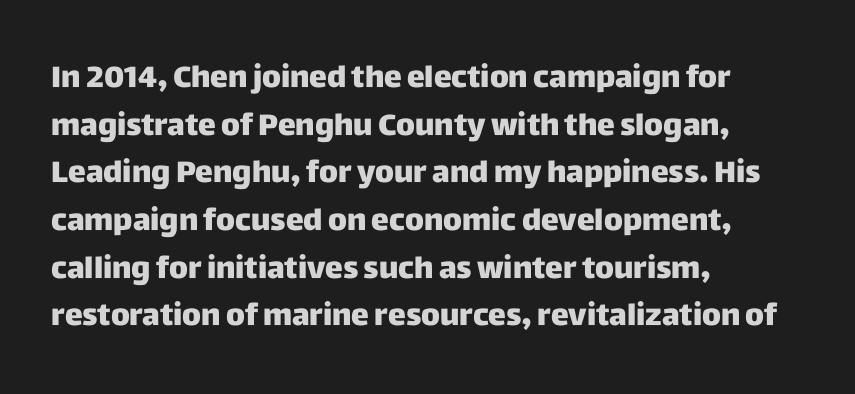
Spacing verdict: proportional, widths tailored to each character. Descenders are the only things crossing below the line. What weight is shown? A full bold with thick strokes. Does the type have serifs? No, each stem ends abruptly. There is no visible air inserted between adjacent glyphs. Quick note: interline space is typical.
